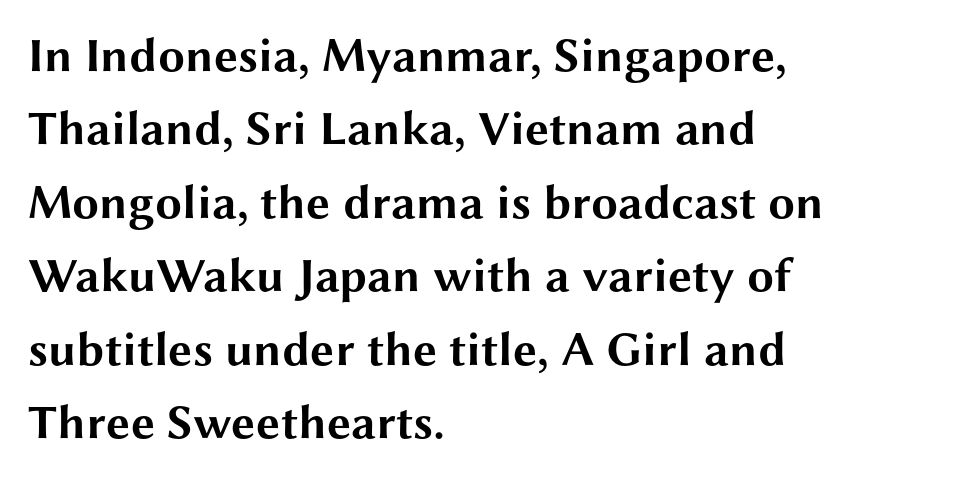
Q: Is the text bold? A: Yes.
Q: Is the text italic (slanted)? A: No, it is upright.
Q: Is the typeface a serif or a sans-serif typeface? A: Sans-serif.
Q: Is the text underlined? A: No.
Q: How is the paragraph aligned? A: Left-aligned.
Q: Is the spacing between letters normal or unusually wide? A: Normal.
Q: Is the spacing between lines tight, normal or loose? A: Normal.
Q: Width (condensed, normal, or wide)? A: Wide.
Q: Stroke contrast? A: Medium.
Q: x-height? A: Medium.
Q: Monospaced? A: No.
